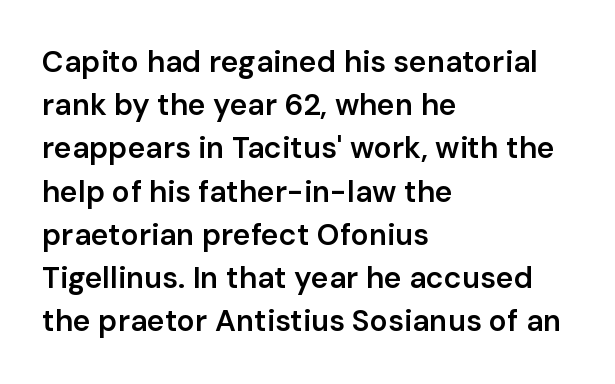
{"serif": "no", "italic": "no", "bold": "semi", "weight": "semibold", "width": "normal", "stroke_contrast": "low", "x_height": "medium", "monospaced": "no", "underline": "no", "align": "left", "line_spacing": "normal", "line_spacing_ratio": 1.44, "letter_spacing": "normal", "letter_spacing_em": 0.0, "glyph_px": 30}
